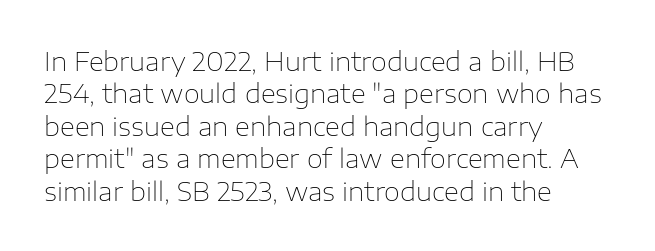
Q: Is the text bold? A: No.
Q: Is the text italic (slanted)? A: No, it is upright.
Q: Is the text underlined? A: No.
Q: How is the paragraph aligned? A: Left-aligned.
Q: Is the spacing between letters normal or unusually wide? A: Normal.
Q: Is the spacing between lines tight, normal or loose? A: Normal.
